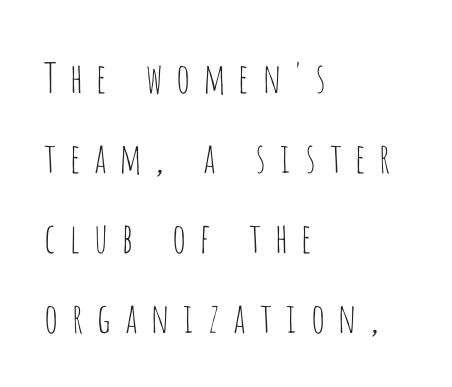
The image shows 41 px thin, condensed sans-serif type, upright; set left-aligned, loose line spacing (1.95x), unusually wide letter spacing (+0.28 em), not underlined; low stroke contrast and a large x-height.
